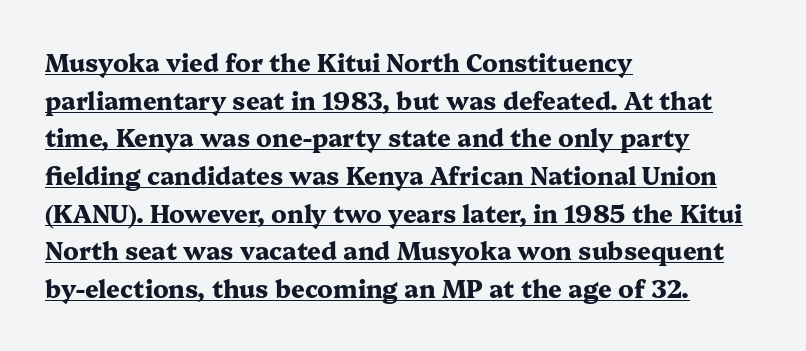
The image shows 24 px bold type, upright; set left-aligned, normal line spacing (1.57x), normal letter spacing, underlined.
